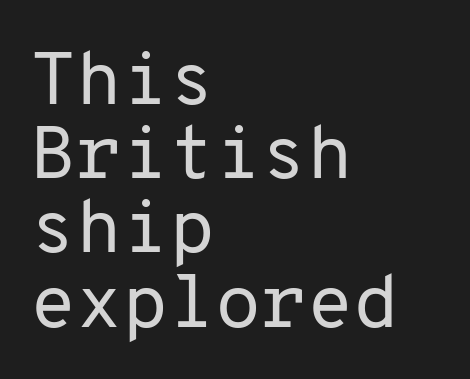
{"serif": "no", "italic": "no", "bold": "no", "weight": "regular", "width": "normal", "stroke_contrast": "low", "x_height": "medium", "monospaced": "yes", "underline": "no", "align": "left", "line_spacing": "tight", "line_spacing_ratio": 0.99, "letter_spacing": "normal", "letter_spacing_em": 0.0, "glyph_px": 75}
